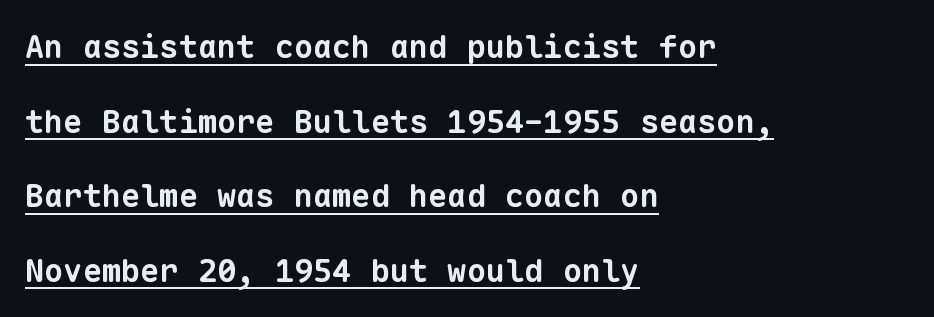
The image shows 32 px bold sans-serif type, monospaced; set left-aligned, loose line spacing (2.33x), normal letter spacing, underlined; low stroke contrast and a medium x-height.
